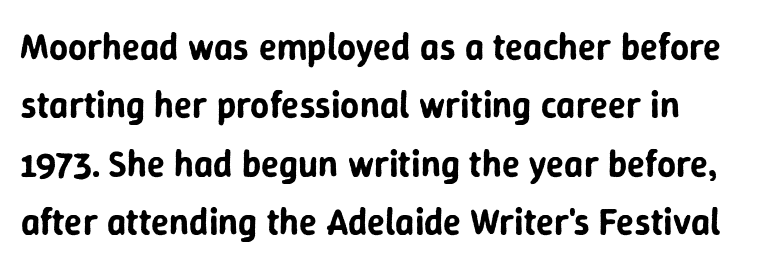
Italic: no, the glyphs are upright roman. Each letter's strokes conclude bluntly, with no projecting serifs. This sample has the flowing, uneven cadence of proportional lettering. Does the leading feel generous? No, just average.
